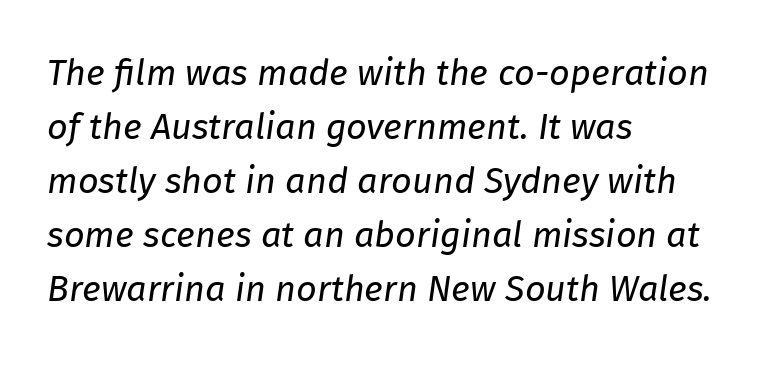
Compared with typical paragraphs, the rows here are spaced about the same. In terms of letterspacing, this is plain default setting. Casual observation: everything's shoved over to the left. Think standard paragraph weight, or any step lighter than that. This sample uses an oblique cut, with every glyph tilted off the vertical.
